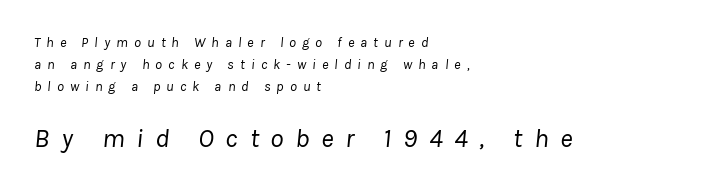
Q: Is the text bold? A: No.
Q: Is the text italic (slanted)? A: Yes, it leans right by about 8 degrees.
Q: Is the text underlined? A: No.
Q: How is the paragraph aligned? A: Left-aligned.
Q: Is the spacing between letters normal or unusually wide? A: Unusually wide.
Q: Is the spacing between lines tight, normal or loose? A: Normal.
Q: Which block of text is set in a larger size, the first (top) or the second (bottom)? A: The second (bottom) one.
